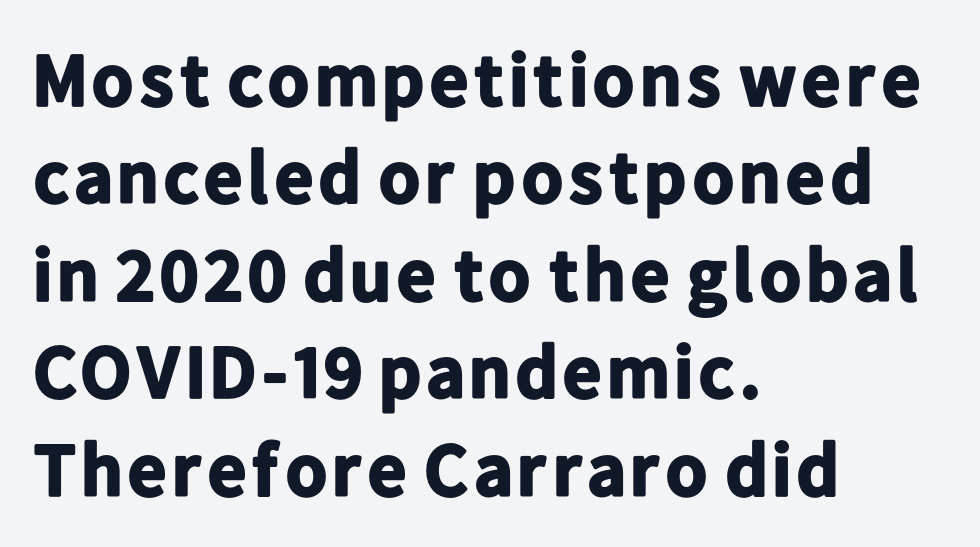
The image shows 75 px bold sans-serif type, upright; set left-aligned, normal line spacing (1.3x), normal letter spacing, not underlined; low stroke contrast and a medium x-height.
